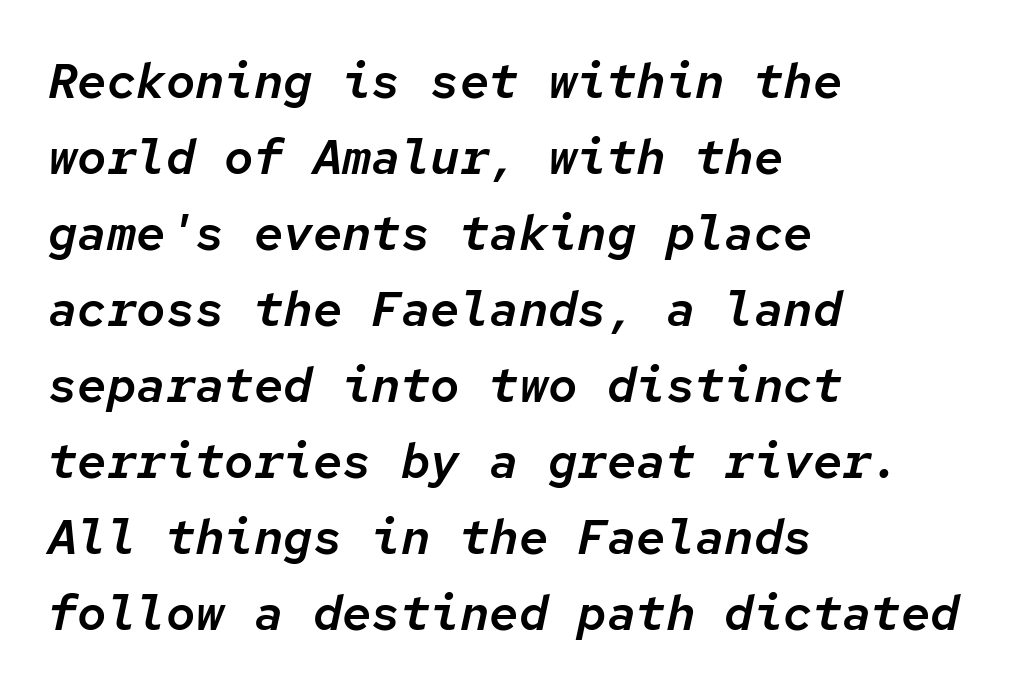
The image shows 49 px text type, italic (leaning right), monospaced; set left-aligned, normal line spacing (1.55x), normal letter spacing, not underlined; low stroke contrast and a medium x-height.
